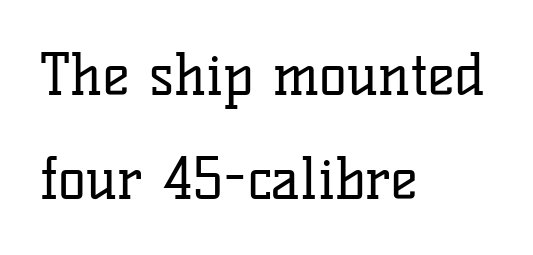
{"serif": "yes", "italic": "no", "bold": "no", "weight": "regular", "width": "normal", "stroke_contrast": "low", "x_height": "medium", "monospaced": "no", "underline": "no", "align": "left", "line_spacing_ratio": 1.82, "letter_spacing": "normal", "letter_spacing_em": 0.0, "glyph_px": 57}
